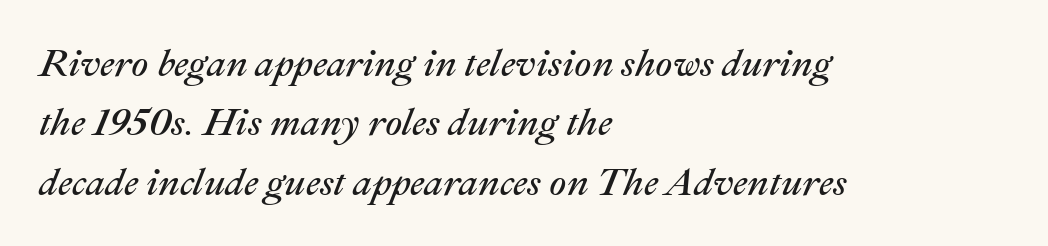
{"italic": "yes", "lean": "right", "slant_degrees": 22, "bold": "no", "weight": "regular", "width": "normal", "stroke_contrast": "medium", "x_height": "medium", "monospaced": "no", "underline": "no", "align": "left", "line_spacing": "normal", "line_spacing_ratio": 1.56, "letter_spacing": "normal", "letter_spacing_em": 0.0, "glyph_px": 38}
